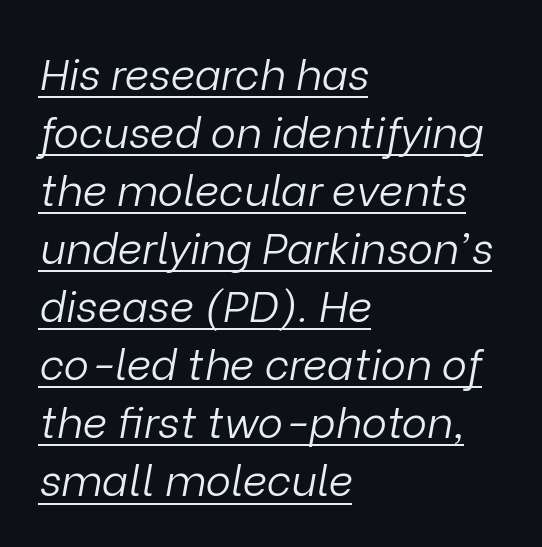
One glance says typical: line gaps are just what's usual. The rendering keeps characters at their native spacing. The string is rendered with underlining switched on. Varying glyph widths throughout — classic text-font behaviour. This sample uses an oblique cut, with every glyph tilted off the vertical. The passage is arranged the way most books set body copy — flush left.
